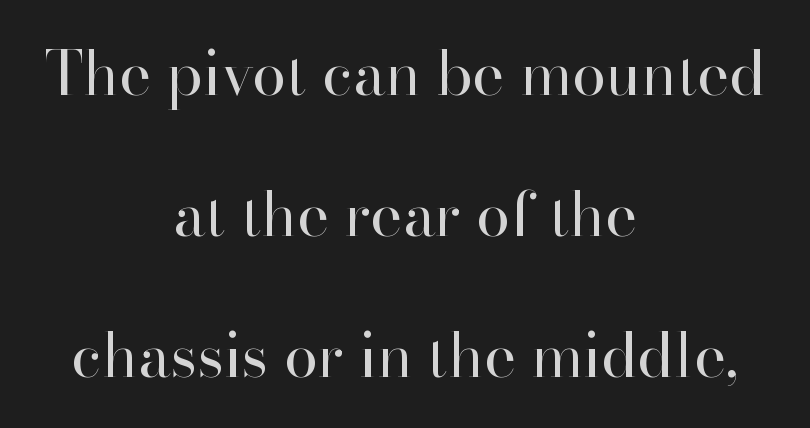
Leading is clearly above the norm, producing a sparse column. A student would call this center alignment; a typographer would say set centered. There is no visible air inserted between adjacent glyphs. Unlike a clean sans, this face finishes its strokes with serifs. Looks like regular typesetting: each glyph gets only the width it needs.
